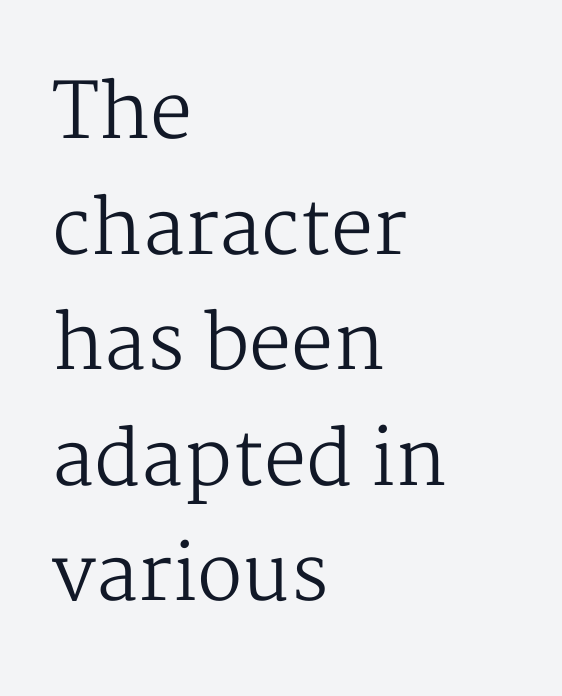
Q: Is the text bold? A: No.
Q: Is the text italic (slanted)? A: No, it is upright.
Q: Is the typeface a serif or a sans-serif typeface? A: Serif.
Q: Is the text underlined? A: No.
Q: How is the paragraph aligned? A: Left-aligned.
Q: Is the spacing between letters normal or unusually wide? A: Normal.
Q: Is the spacing between lines tight, normal or loose? A: Normal.
Q: Width (condensed, normal, or wide)? A: Normal.
Q: Stroke contrast? A: Medium.
Q: x-height? A: Medium.
Q: Monospaced? A: No.
